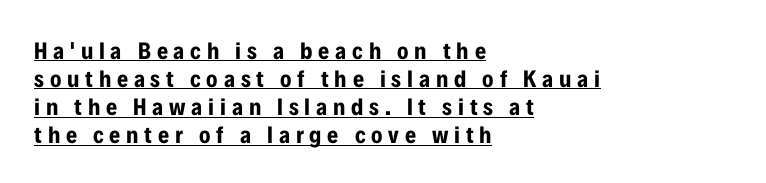
{"italic": "no", "bold": "yes", "underline": "yes", "align": "left", "line_spacing_ratio": 1.17, "letter_spacing": "wide", "letter_spacing_em": 0.24, "glyph_px": 24}
